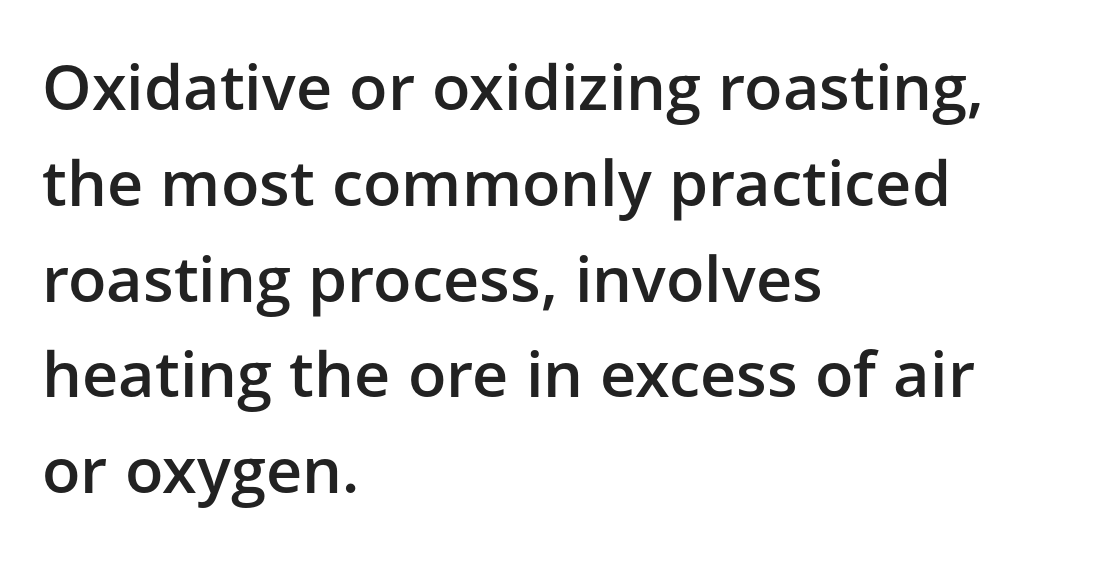
Q: Is the text bold? A: Semi-bold.
Q: Is the text italic (slanted)? A: No, it is upright.
Q: Is the typeface a serif or a sans-serif typeface? A: Sans-serif.
Q: Is the text underlined? A: No.
Q: How is the paragraph aligned? A: Left-aligned.
Q: Is the spacing between letters normal or unusually wide? A: Normal.
Q: Is the spacing between lines tight, normal or loose? A: Normal.
Q: Width (condensed, normal, or wide)? A: Normal.
Q: Stroke contrast? A: Low.
Q: x-height? A: Medium.
Q: Monospaced? A: No.
